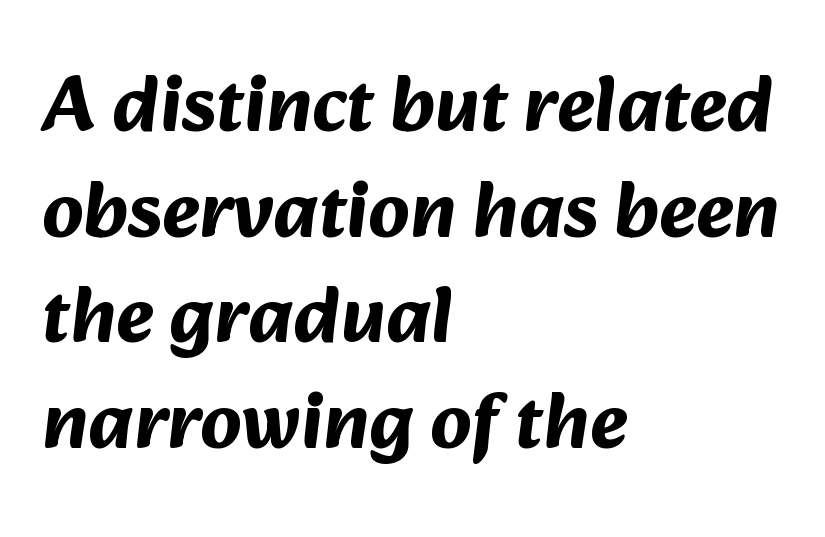
Serif or sans? Sans — the stroke terminals are bare. Spacing verdict: proportional, widths tailored to each character. Type without underlining. Each glyph is drawn with heavy, bold strokes. Typeset ragged right — the left edge is the straight one.
